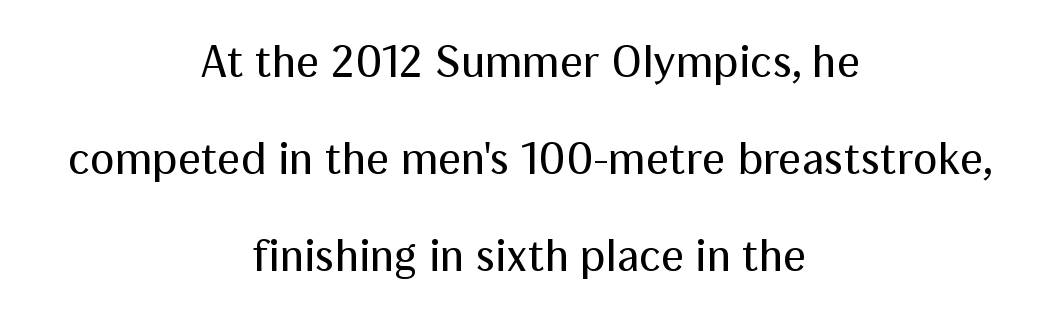
{"serif": "no", "italic": "no", "bold": "no", "weight": "regular", "width": "normal", "stroke_contrast": "medium", "x_height": "medium", "monospaced": "no", "underline": "no", "align": "center", "line_spacing": "loose", "line_spacing_ratio": 2.11, "letter_spacing": "normal", "letter_spacing_em": 0.0, "glyph_px": 46}
